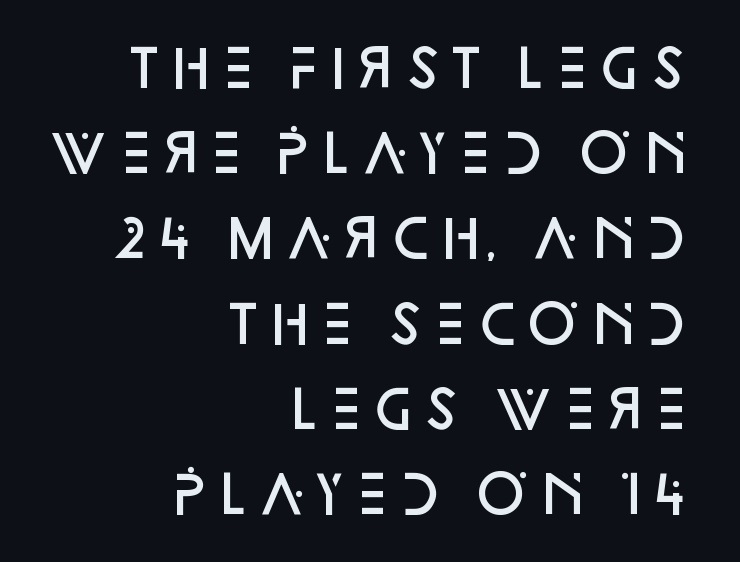
Regarding serifs, this sample does without them. Each word holds together tightly as a unit, with standard inter-letter gaps. Beneath every word, the page is bare. This is roman type, the default non-slanted kind.
